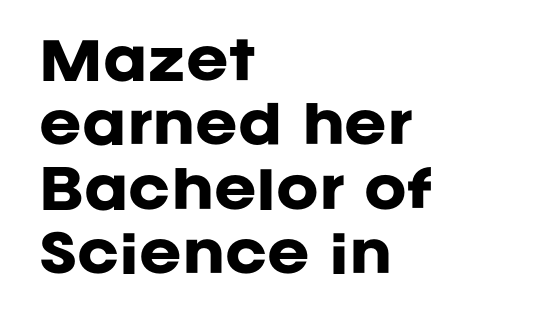
The image shows 51 px heavy sans-serif type, upright; set left-aligned, normal line spacing (1.26x), normal letter spacing, not underlined; low stroke contrast and a large x-height.
